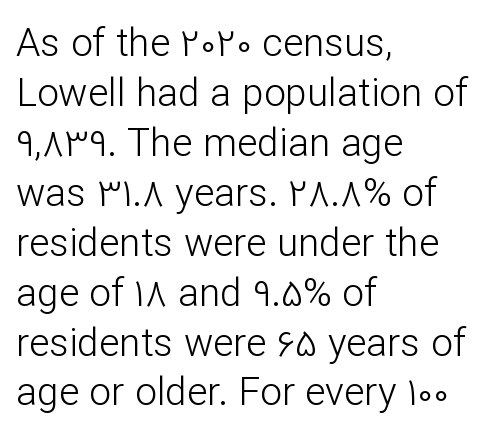
{"serif": "no", "italic": "no", "bold": "no", "weight": "light", "width": "normal", "stroke_contrast": "low", "x_height": "medium", "monospaced": "no", "underline": "no", "align": "left", "line_spacing": "normal", "line_spacing_ratio": 1.28, "letter_spacing": "normal", "letter_spacing_em": 0.0, "glyph_px": 39}
